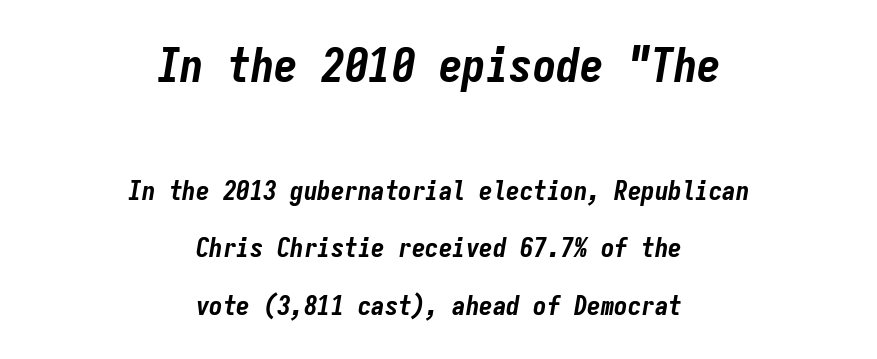
Q: Is the text bold? A: Yes.
Q: Is the text italic (slanted)? A: Yes, it leans right by about 9 degrees.
Q: Is the text underlined? A: No.
Q: How is the paragraph aligned? A: Centered.
Q: Is the spacing between letters normal or unusually wide? A: Normal.
Q: Is the spacing between lines tight, normal or loose? A: Loose.
Q: Which block of text is set in a larger size, the first (top) or the second (bottom)? A: The first (top) one.
Q: Width (condensed, normal, or wide)? A: Condensed.
Q: Stroke contrast? A: Low.
Q: x-height? A: Medium.
Q: Monospaced? A: Yes.
